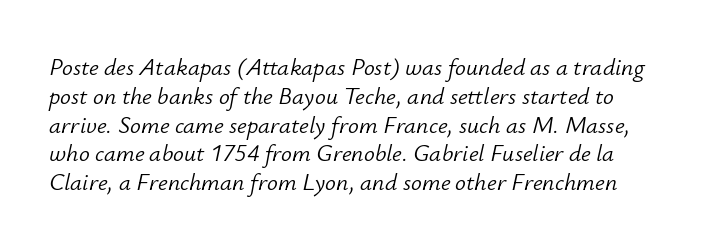
{"italic": "yes", "lean": "right", "slant_degrees": 12, "bold": "no", "underline": "no", "line_spacing_ratio": 1.2, "letter_spacing": "normal", "letter_spacing_em": 0.0, "glyph_px": 24}
